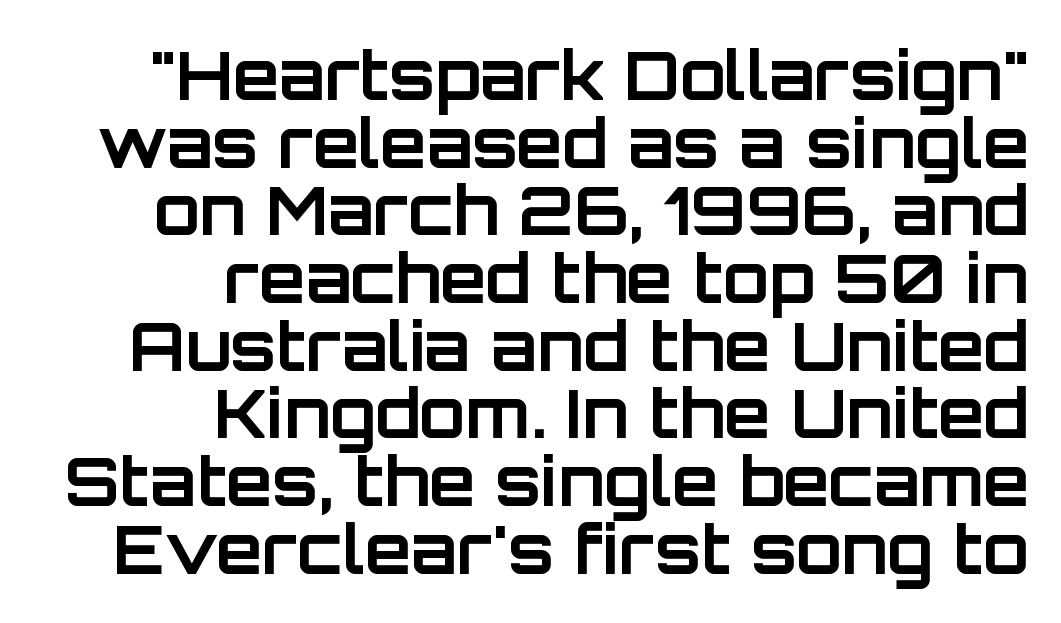
Q: Is the text bold? A: Yes.
Q: Is the text italic (slanted)? A: No, it is upright.
Q: Is the typeface a serif or a sans-serif typeface? A: Sans-serif.
Q: Is the text underlined? A: No.
Q: How is the paragraph aligned? A: Right-aligned.
Q: Is the spacing between letters normal or unusually wide? A: Normal.
Q: Is the spacing between lines tight, normal or loose? A: Tight.
Q: Width (condensed, normal, or wide)? A: Normal.
Q: Stroke contrast? A: Low.
Q: x-height? A: Large.
Q: Monospaced? A: No.
